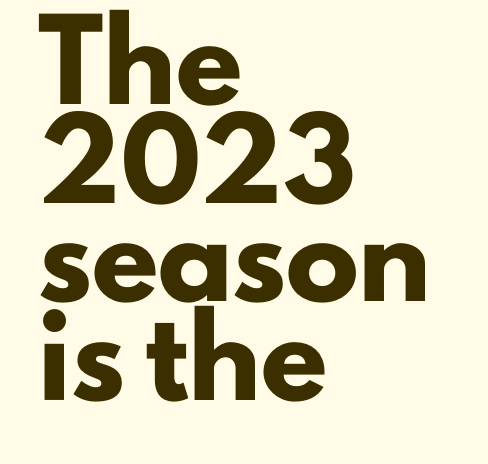
Does the copy run flush right? No — it runs flush left. If you measured baseline to baseline, you'd find a middling distance. The sample has been set heavy, in full bold. Italic? Not at all — the glyphs are vertical.
